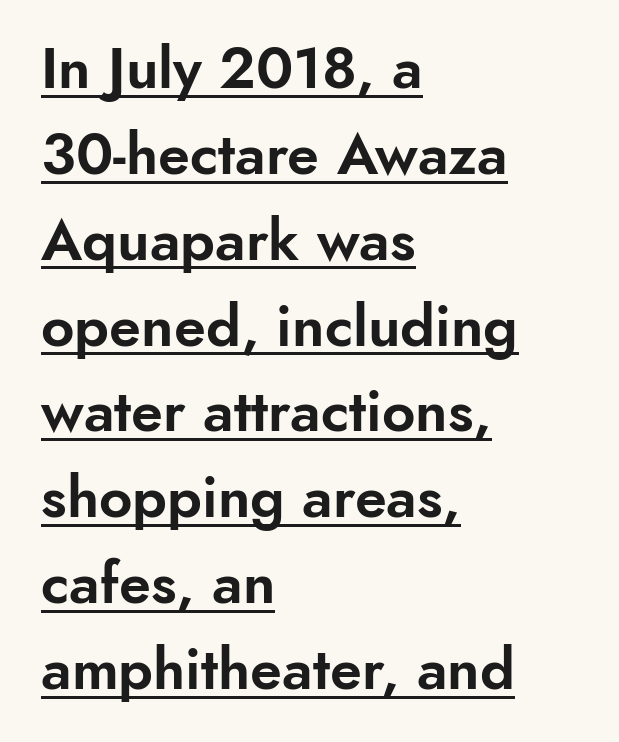
Q: Is the text italic (slanted)? A: No, it is upright.
Q: Is the typeface a serif or a sans-serif typeface? A: Sans-serif.
Q: Is the text underlined? A: Yes.
Q: How is the paragraph aligned? A: Left-aligned.
Q: Is the spacing between letters normal or unusually wide? A: Normal.
Q: Is the spacing between lines tight, normal or loose? A: Normal.
Q: Width (condensed, normal, or wide)? A: Normal.
Q: Stroke contrast? A: Low.
Q: x-height? A: Small.
Q: Monospaced? A: No.
